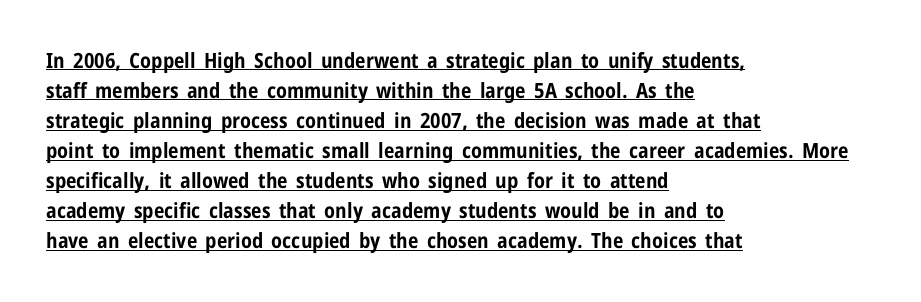
{"italic": "no", "bold": "yes", "underline": "yes", "align": "left", "line_spacing": "normal", "line_spacing_ratio": 1.43, "letter_spacing": "normal", "letter_spacing_em": 0.0, "glyph_px": 21}
